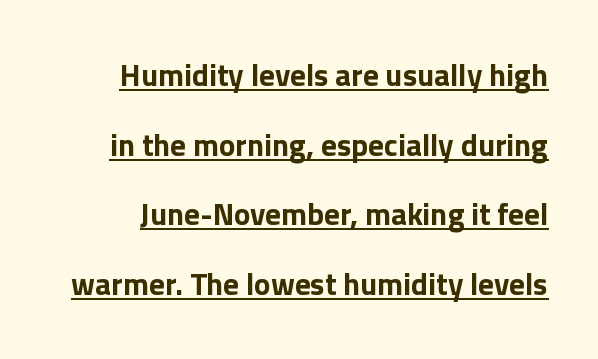
Q: Is the text bold? A: Yes.
Q: Is the text italic (slanted)? A: No, it is upright.
Q: Is the typeface a serif or a sans-serif typeface? A: Sans-serif.
Q: Is the text underlined? A: Yes.
Q: Is the spacing between letters normal or unusually wide? A: Normal.
Q: Is the spacing between lines tight, normal or loose? A: Loose.
Q: Width (condensed, normal, or wide)? A: Normal.
Q: Stroke contrast? A: Low.
Q: x-height? A: Medium.
Q: Monospaced? A: No.
